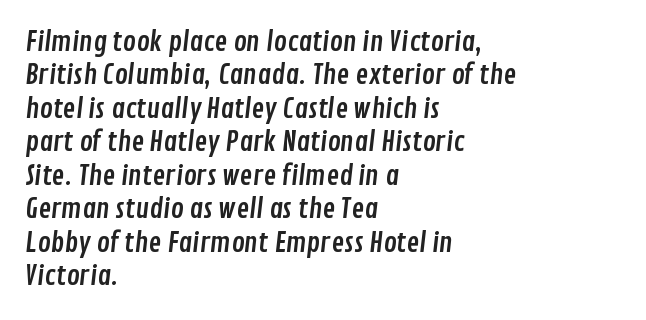
The image shows 27 px text type; set left-aligned, line spacing 1.24x, normal letter spacing, not underlined.
